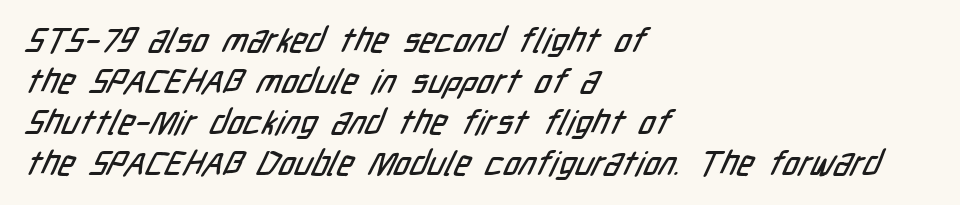
{"serif": "no", "width": "condensed", "stroke_contrast": "low", "x_height": "medium", "monospaced": "no", "underline": "no", "align": "left", "line_spacing_ratio": 1.21, "letter_spacing": "normal", "letter_spacing_em": 0.0, "glyph_px": 34}
